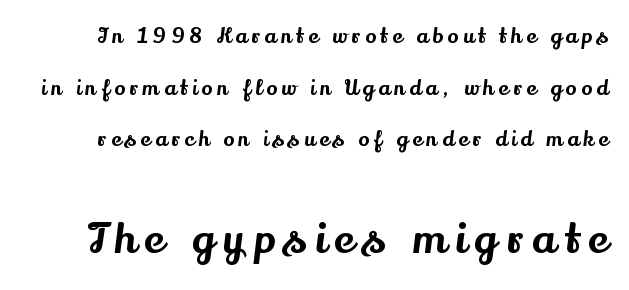
Q: Is the text italic (slanted)? A: Yes.
Q: Is the typeface a serif or a sans-serif typeface? A: Serif.
Q: Is the text underlined? A: No.
Q: Is the spacing between letters normal or unusually wide? A: Unusually wide.
Q: Is the spacing between lines tight, normal or loose? A: Loose.
Q: Which block of text is set in a larger size, the first (top) or the second (bottom)? A: The second (bottom) one.
Q: Width (condensed, normal, or wide)? A: Normal.
Q: Stroke contrast? A: Medium.
Q: x-height? A: Small.
Q: Monospaced? A: No.
